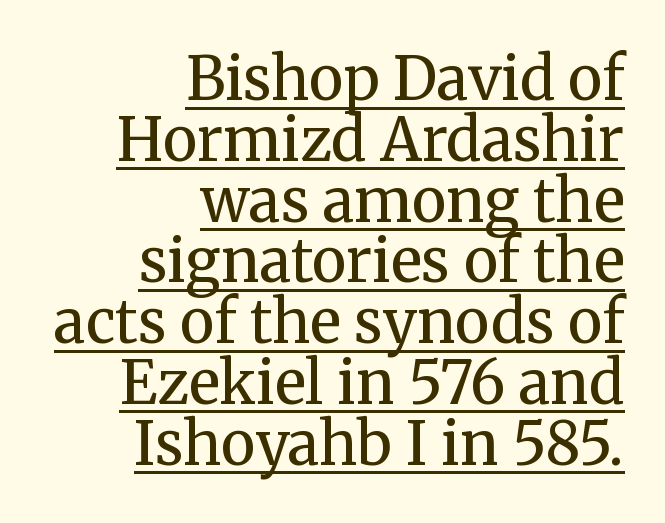
The image shows 59 px regular-weight serif type, upright; set right-aligned, tight line spacing (1.03x), normal letter spacing, underlined; medium stroke contrast and a medium x-height.
